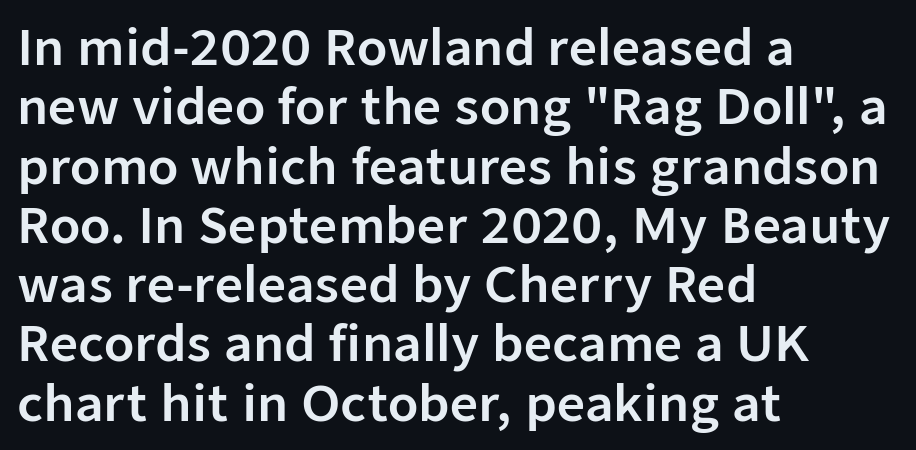
This is sans-serif lettering, the kind often seen on screens and signage. Do the characters align in a grid? No, the font is proportional. A classic flush-left, rag-right setting is used for this passage. Lines of text with bare space underneath.
